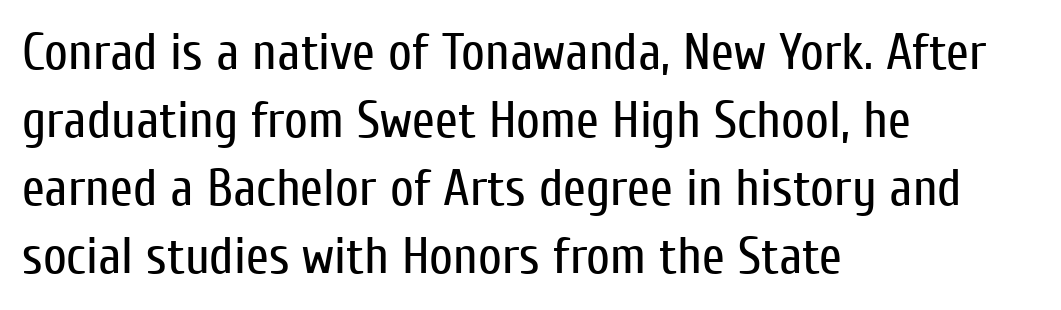
Q: Is the text bold? A: No.
Q: Is the text italic (slanted)? A: No, it is upright.
Q: Is the typeface a serif or a sans-serif typeface? A: Sans-serif.
Q: Is the text underlined? A: No.
Q: How is the paragraph aligned? A: Left-aligned.
Q: Is the spacing between letters normal or unusually wide? A: Normal.
Q: Is the spacing between lines tight, normal or loose? A: Normal.
Q: Width (condensed, normal, or wide)? A: Condensed.
Q: Stroke contrast? A: Low.
Q: x-height? A: Medium.
Q: Monospaced? A: No.
